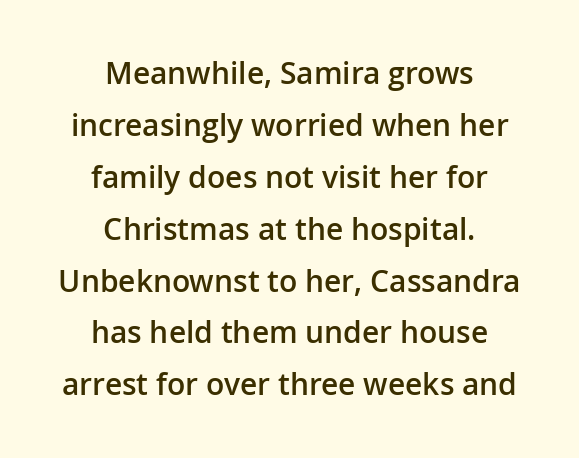
Words float on clear page, feet unadorned. The font is running at a semibold setting, under full bold. The face used here is a sans, in the tradition of grotesques and geometrics. No italicization has been applied; the sample stays upright. Leftover space on each line is divided equally before and after the words.
